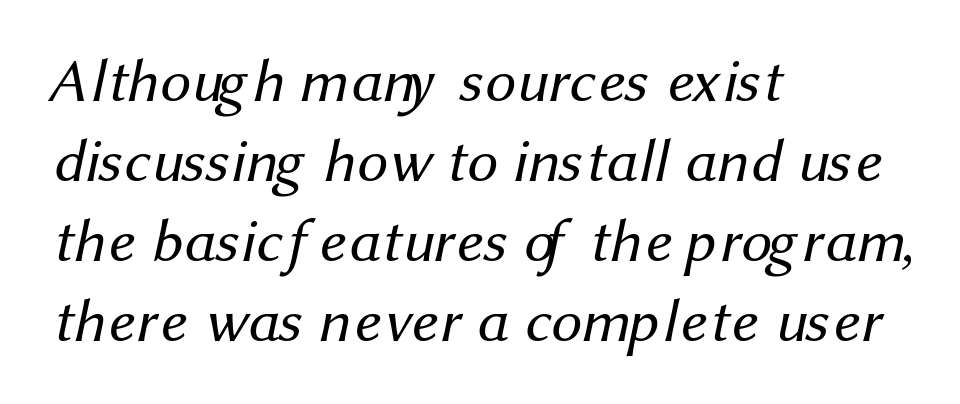
{"serif": "no", "bold": "no", "weight": "regular", "width": "normal", "stroke_contrast": "medium", "x_height": "medium", "monospaced": "no", "underline": "no", "align": "left", "line_spacing": "normal", "line_spacing_ratio": 1.31, "letter_spacing": "normal", "letter_spacing_em": 0.0, "glyph_px": 61}
